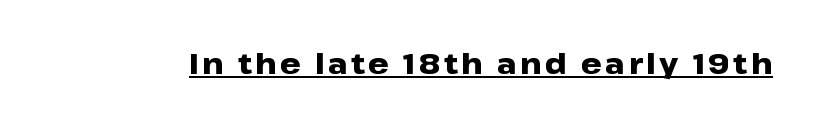
The image shows 29 px heavy, wide sans-serif type, upright; set underlined; low stroke contrast and a medium x-height.
